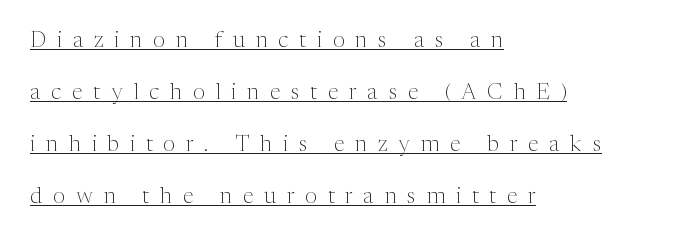
{"italic": "no", "bold": "no", "underline": "yes", "align": "left", "line_spacing": "loose", "line_spacing_ratio": 2.36, "letter_spacing": "wide", "letter_spacing_em": 0.49, "glyph_px": 22}
